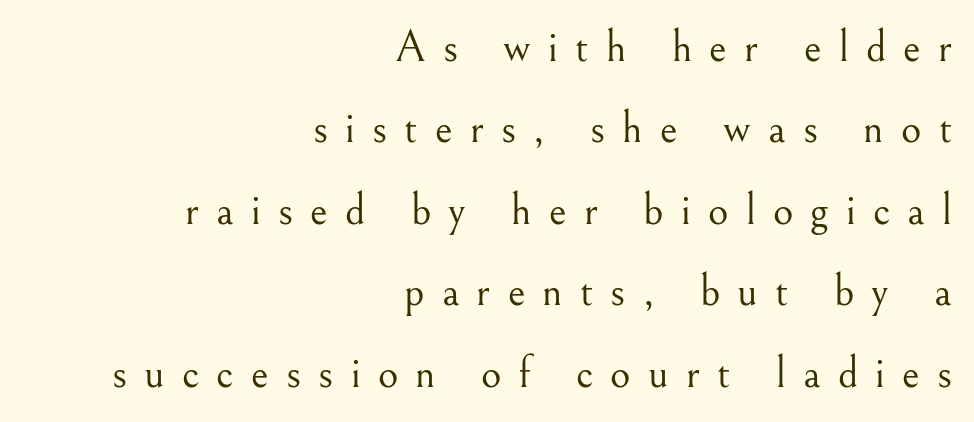
{"serif": "yes", "italic": "no", "bold": "no", "weight": "light", "width": "normal", "stroke_contrast": "medium", "x_height": "small", "monospaced": "no", "underline": "no", "align": "right", "line_spacing_ratio": 1.85, "letter_spacing": "wide", "letter_spacing_em": 0.39, "glyph_px": 44}
